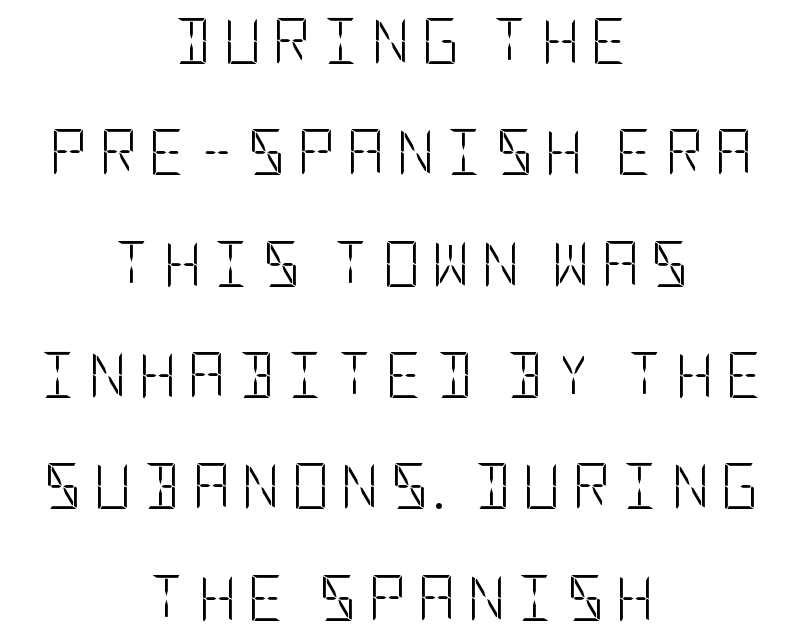
Q: Is the text bold? A: No.
Q: Is the text italic (slanted)? A: No, it is upright.
Q: Is the typeface a serif or a sans-serif typeface? A: Sans-serif.
Q: Is the text underlined? A: No.
Q: How is the paragraph aligned? A: Centered.
Q: Is the spacing between letters normal or unusually wide? A: Unusually wide.
Q: Is the spacing between lines tight, normal or loose? A: Loose.
Q: Width (condensed, normal, or wide)? A: Condensed.
Q: Stroke contrast? A: Low.
Q: x-height? A: Large.
